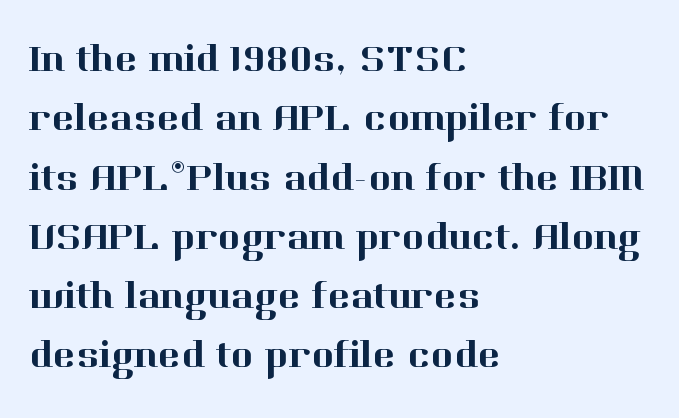
Q: Is the text italic (slanted)? A: No, it is upright.
Q: Is the typeface a serif or a sans-serif typeface? A: Serif.
Q: Is the text underlined? A: No.
Q: How is the paragraph aligned? A: Left-aligned.
Q: Is the spacing between letters normal or unusually wide? A: Normal.
Q: Is the spacing between lines tight, normal or loose? A: Normal.
Q: Width (condensed, normal, or wide)? A: Normal.
Q: Stroke contrast? A: High.
Q: x-height? A: Medium.
Q: Monospaced? A: No.
